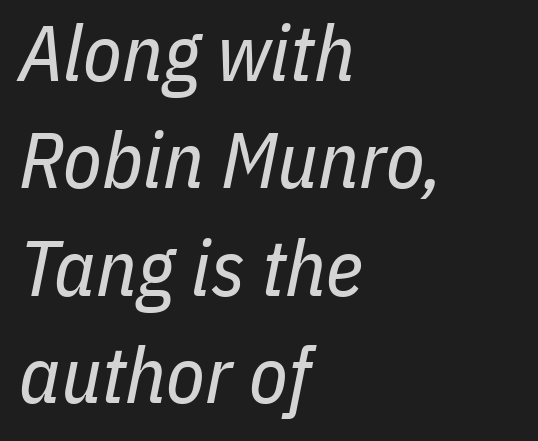
The image shows 79 px regular-weight, condensed type, italic (leaning right); set left-aligned, normal line spacing (1.36x), normal letter spacing, not underlined; low stroke contrast and a medium x-height.
